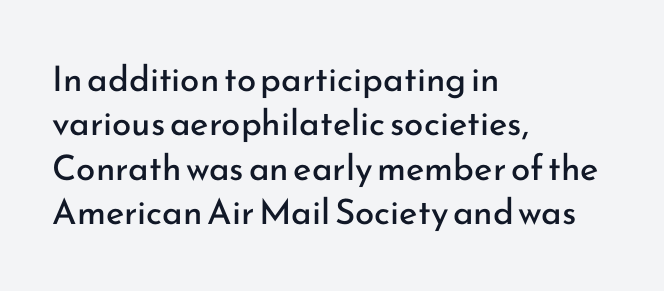
The image shows 35 px regular-weight sans-serif type, upright; set left-aligned, normal line spacing (1.27x), normal letter spacing, not underlined; low stroke contrast and a small x-height.
